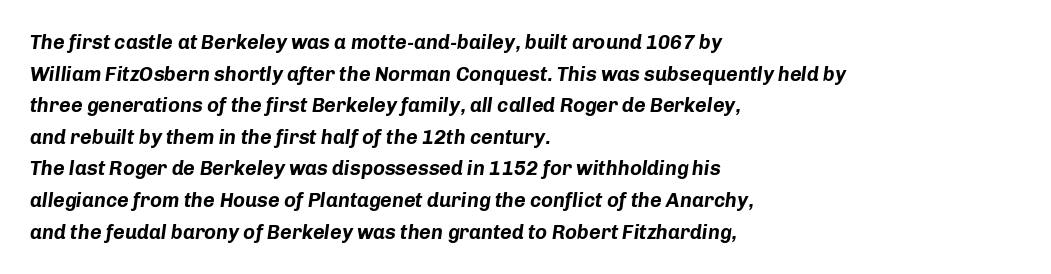
Q: Is the text bold? A: Yes.
Q: Is the text italic (slanted)? A: Yes, it leans right by about 8 degrees.
Q: Is the text underlined? A: No.
Q: How is the paragraph aligned? A: Left-aligned.
Q: Is the spacing between letters normal or unusually wide? A: Normal.
Q: Is the spacing between lines tight, normal or loose? A: Normal.
